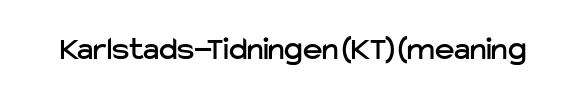
The image shows 33 px sans-serif type, upright; set normal letter spacing, not underlined; low stroke contrast and a medium x-height.
